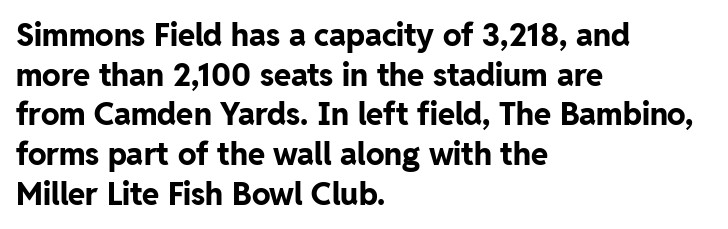
Q: Is the text bold? A: Yes.
Q: Is the text italic (slanted)? A: No, it is upright.
Q: Is the typeface a serif or a sans-serif typeface? A: Sans-serif.
Q: Is the text underlined? A: No.
Q: How is the paragraph aligned? A: Left-aligned.
Q: Is the spacing between letters normal or unusually wide? A: Normal.
Q: Is the spacing between lines tight, normal or loose? A: Normal.
Q: Width (condensed, normal, or wide)? A: Normal.
Q: Stroke contrast? A: Low.
Q: x-height? A: Medium.
Q: Monospaced? A: No.
